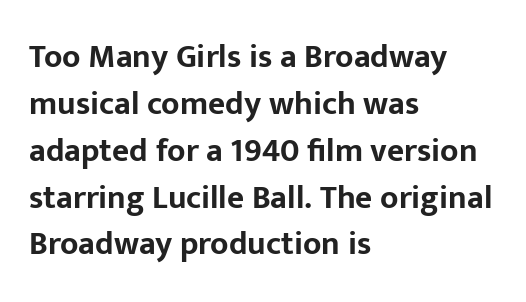
The image shows 33 px bold sans-serif type, upright; set left-aligned, normal line spacing (1.42x), normal letter spacing, not underlined; low stroke contrast and a medium x-height.
